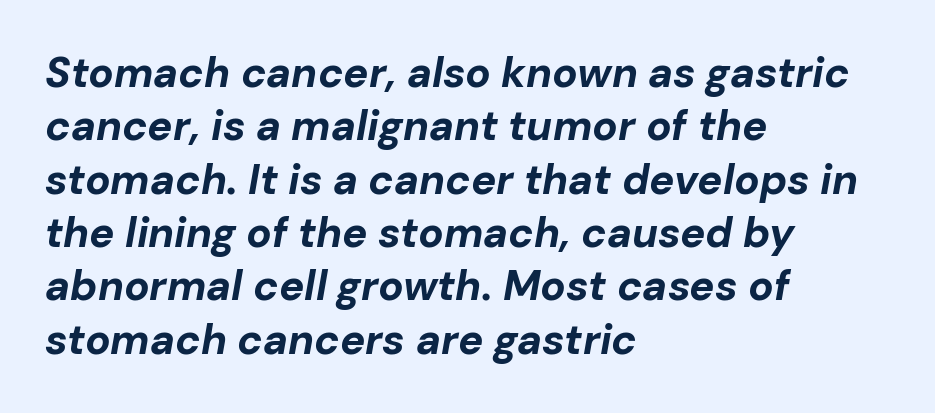
A clean baseline with only descenders dipping below it. Honestly, the letter spacing is just normal — you wouldn't notice it. Slanted lettering throughout. Think of a printed novel: that variable character pitch is what you see here.
